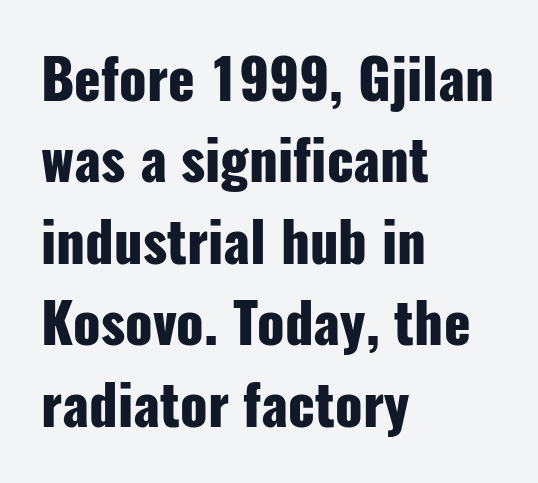
Q: Is the text bold? A: Yes.
Q: Is the text italic (slanted)? A: No, it is upright.
Q: Is the typeface a serif or a sans-serif typeface? A: Sans-serif.
Q: Is the text underlined? A: No.
Q: How is the paragraph aligned? A: Left-aligned.
Q: Is the spacing between letters normal or unusually wide? A: Normal.
Q: Is the spacing between lines tight, normal or loose? A: Normal.
Q: Width (condensed, normal, or wide)? A: Condensed.
Q: Stroke contrast? A: Low.
Q: x-height? A: Medium.
Q: Monospaced? A: No.
